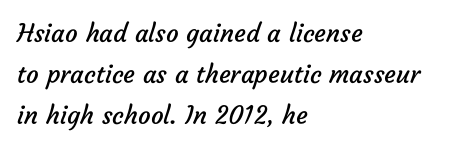
Caption: multi-line text, flush left, ragged right. Compared with typical body copy, the letter spacing here is the same. Beneath every word, the page is bare. The typeface has the unassuming heft of standard copy or less. Leading: standard.
